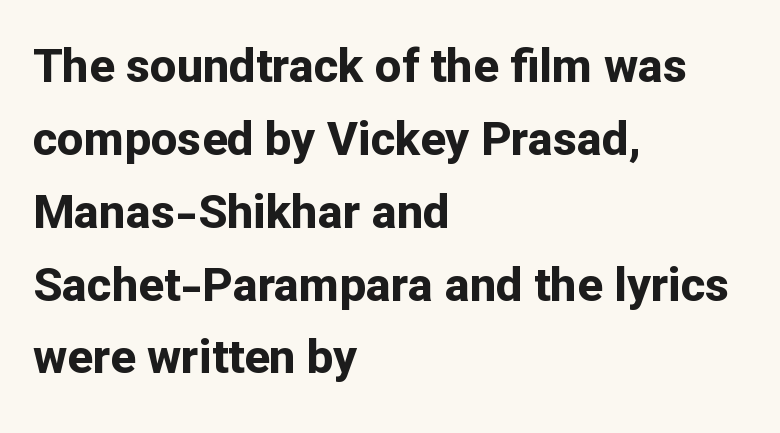
This sample keeps an unexceptional amount of space between lines. Horizontally, the lines are justified to the leading edge only. Here the designer chose a conventional face with non-uniform glyph widths. The glyphs in this specimen are sans serif. Quick note: not italic, upright.
